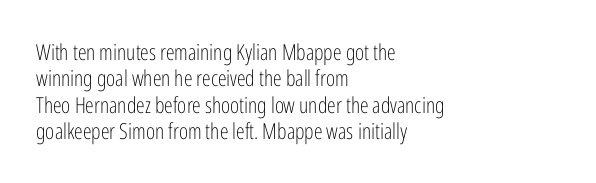
Q: Is the text bold? A: No.
Q: Is the text italic (slanted)? A: No, it is upright.
Q: Is the text underlined? A: No.
Q: How is the paragraph aligned? A: Left-aligned.
Q: Is the spacing between letters normal or unusually wide? A: Normal.
